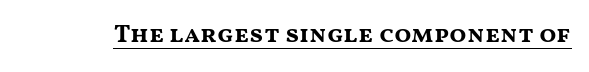
The face used here appears with an underline applied. Nope, not italic — everything's standing straight. This is heavy type, rendered in bold. Nobody touched the tracking dial on this one.
